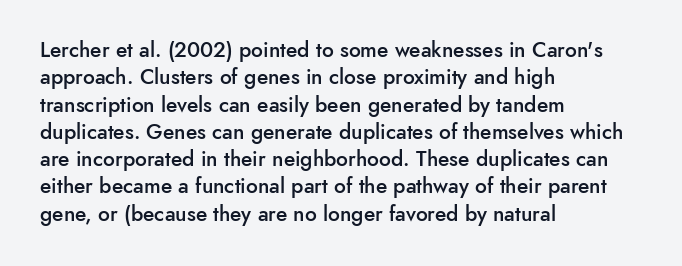
Line beginnings align vertically; line endings do not. Weight: semibold (demi). Tracking here is standard; glyphs follow each other at the usual distance. If you drew a line through each stem, it would be perfectly vertical. Has an underline been added? It has not.
